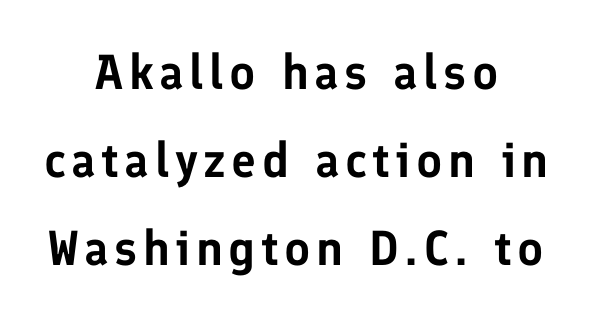
Typographically, this falls in the sans-serif category. Each letter keeps its own natural width here, so spacing adapts to shape. Horizontally, the lines are justified to the midpoint only. A bare baseline throughout the passage. In terms of posture, this sample is upright.
